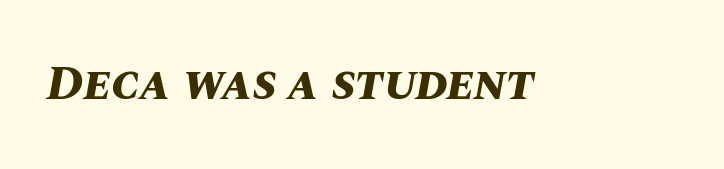
The image shows 49 px bold type, italic (leaning right); set normal letter spacing, not underlined; medium stroke contrast and a large x-height.
